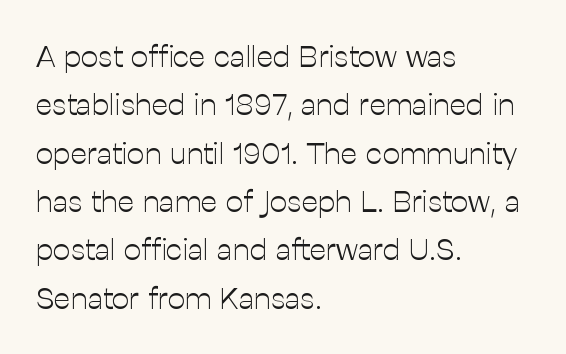
{"serif": "no", "italic": "no", "bold": "no", "weight": "light", "width": "normal", "stroke_contrast": "low", "x_height": "medium", "monospaced": "no", "underline": "no", "align": "left", "line_spacing": "normal", "line_spacing_ratio": 1.56, "letter_spacing": "normal", "letter_spacing_em": 0.0, "glyph_px": 31}
